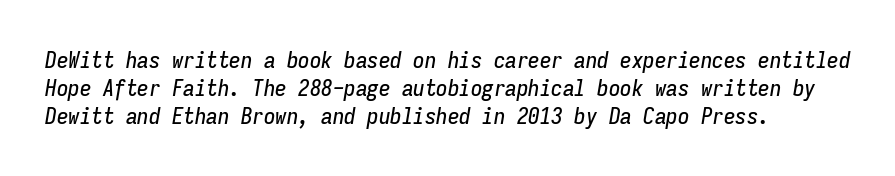
{"italic": "yes", "lean": "right", "slant_degrees": 9, "underline": "no", "line_spacing_ratio": 1.21, "letter_spacing": "normal", "letter_spacing_em": 0.0, "glyph_px": 23}
